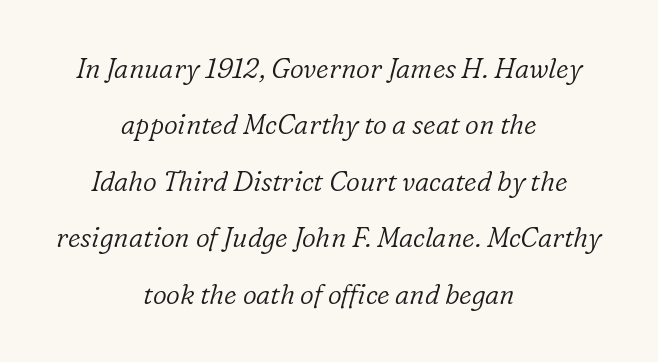
The image shows 27 px text type, italic (leaning right); set centered, loose line spacing (2.09x), normal letter spacing, not underlined.
